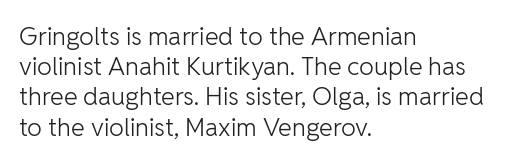
{"italic": "no", "bold": "no", "underline": "no", "align": "left", "line_spacing_ratio": 1.21, "letter_spacing": "normal", "letter_spacing_em": 0.0, "glyph_px": 25}
